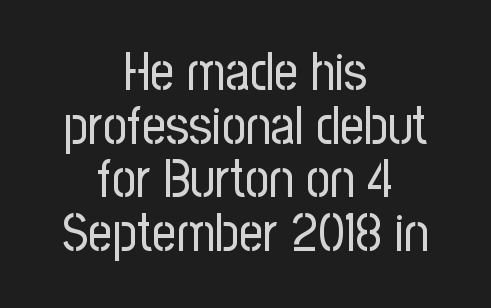
Q: Is the text bold? A: No.
Q: Is the text italic (slanted)? A: No, it is upright.
Q: Is the typeface a serif or a sans-serif typeface? A: Sans-serif.
Q: Is the text underlined? A: No.
Q: How is the paragraph aligned? A: Centered.
Q: Is the spacing between letters normal or unusually wide? A: Normal.
Q: Is the spacing between lines tight, normal or loose? A: Tight.
Q: Width (condensed, normal, or wide)? A: Condensed.
Q: Stroke contrast? A: Low.
Q: x-height? A: Medium.
Q: Monospaced? A: No.
